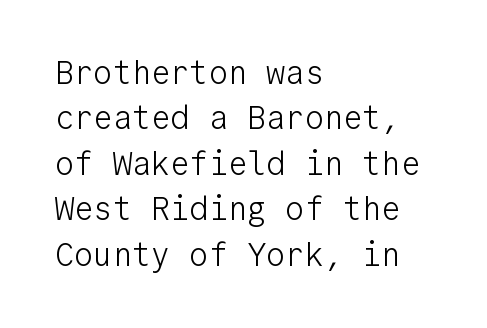
The image shows 32 px light sans-serif type, upright, monospaced; set left-aligned, normal line spacing (1.42x), normal letter spacing, not underlined; low stroke contrast and a medium x-height.
